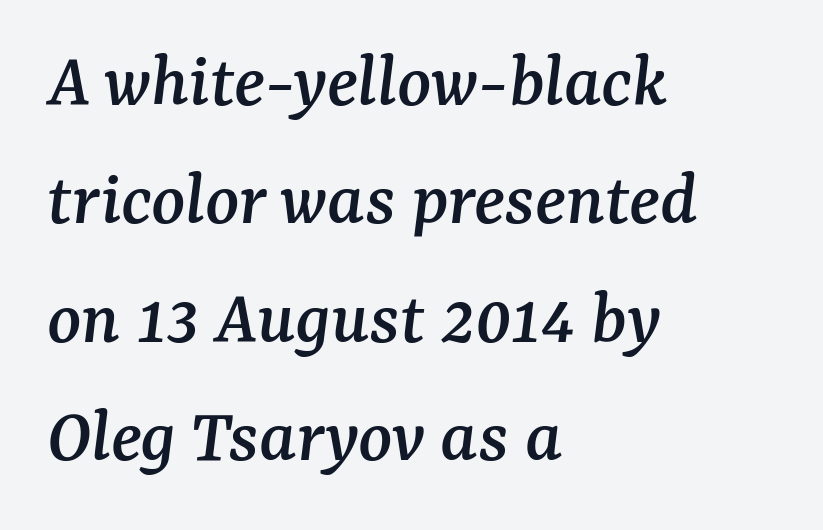
Q: Is the text italic (slanted)? A: Yes, it leans right by about 7 degrees.
Q: Is the typeface a serif or a sans-serif typeface? A: Serif.
Q: Is the text underlined? A: No.
Q: How is the paragraph aligned? A: Left-aligned.
Q: Is the spacing between letters normal or unusually wide? A: Normal.
Q: Is the spacing between lines tight, normal or loose? A: Normal.
Q: Width (condensed, normal, or wide)? A: Normal.
Q: Stroke contrast? A: Medium.
Q: x-height? A: Medium.
Q: Monospaced? A: No.
